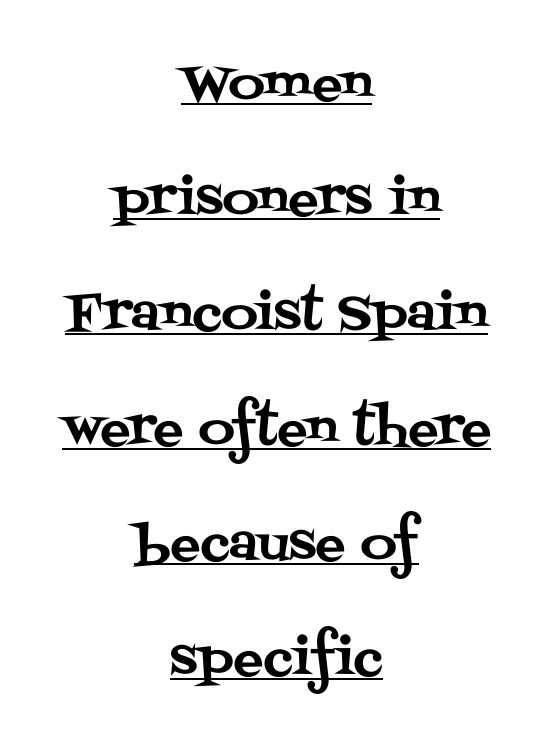
Q: Is the text italic (slanted)? A: No, it is upright.
Q: Is the typeface a serif or a sans-serif typeface? A: Serif.
Q: Is the text underlined? A: Yes.
Q: How is the paragraph aligned? A: Centered.
Q: Is the spacing between letters normal or unusually wide? A: Normal.
Q: Is the spacing between lines tight, normal or loose? A: Loose.
Q: Width (condensed, normal, or wide)? A: Normal.
Q: Stroke contrast? A: Medium.
Q: x-height? A: Large.
Q: Monospaced? A: No.
